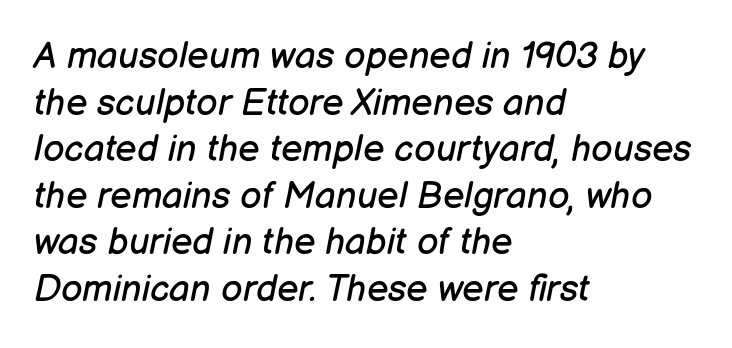
Varying glyph widths throughout — classic text-font behaviour. This sample uses plain, unmodified letter spacing. Check the space under the baseline: it is left empty. Think standard paragraph weight, or any step lighter than that. The whole block is typeset with a tilt. Students, observe: this is what conventionally led text looks like.
